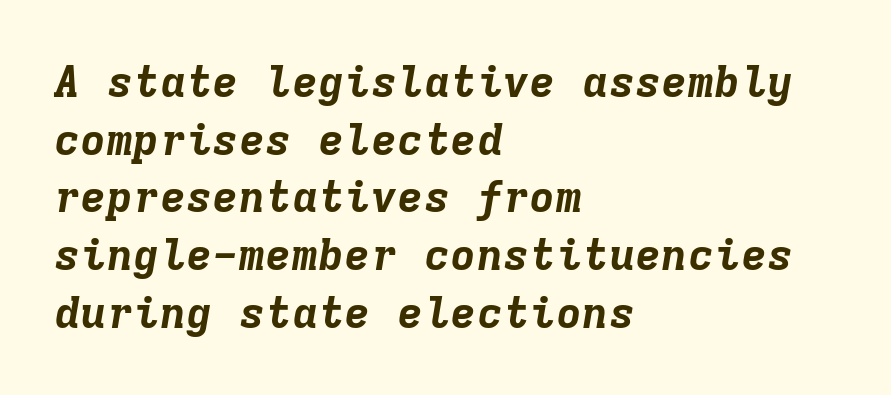
{"italic": "yes", "lean": "right", "slant_degrees": 9, "bold": "yes", "weight": "bold", "width": "normal", "stroke_contrast": "low", "x_height": "medium", "monospaced": "yes", "underline": "no", "align": "left", "line_spacing": "normal", "line_spacing_ratio": 1.31, "letter_spacing": "normal", "letter_spacing_em": 0.0, "glyph_px": 44}
